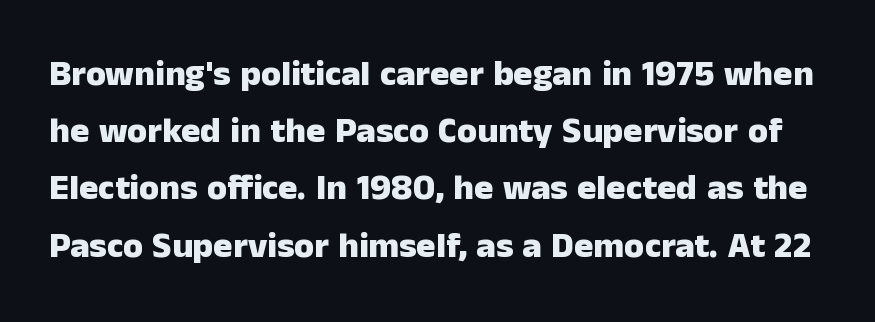
Q: Is the text bold? A: Yes.
Q: Is the text italic (slanted)? A: No, it is upright.
Q: Is the typeface a serif or a sans-serif typeface? A: Sans-serif.
Q: Is the text underlined? A: No.
Q: Is the spacing between letters normal or unusually wide? A: Normal.
Q: Is the spacing between lines tight, normal or loose? A: Normal.
Q: Width (condensed, normal, or wide)? A: Normal.
Q: Stroke contrast? A: Low.
Q: x-height? A: Medium.
Q: Monospaced? A: No.
